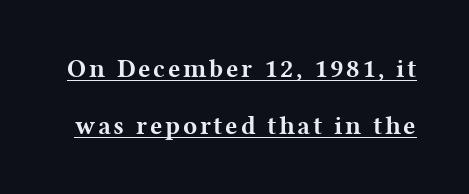
The image shows 26 px bold type, upright; set loose line spacing (2.18x), underlined.
